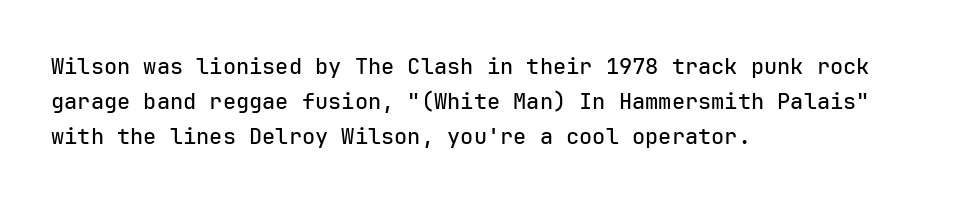
The image shows 22 px text type, upright; set left-aligned, normal line spacing (1.58x), normal letter spacing, not underlined.
